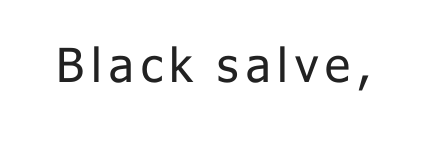
Q: Is the text bold? A: No.
Q: Is the text italic (slanted)? A: No, it is upright.
Q: Is the typeface a serif or a sans-serif typeface? A: Sans-serif.
Q: Is the text underlined? A: No.
Q: Width (condensed, normal, or wide)? A: Normal.
Q: Stroke contrast? A: Low.
Q: x-height? A: Medium.
Q: Monospaced? A: No.
